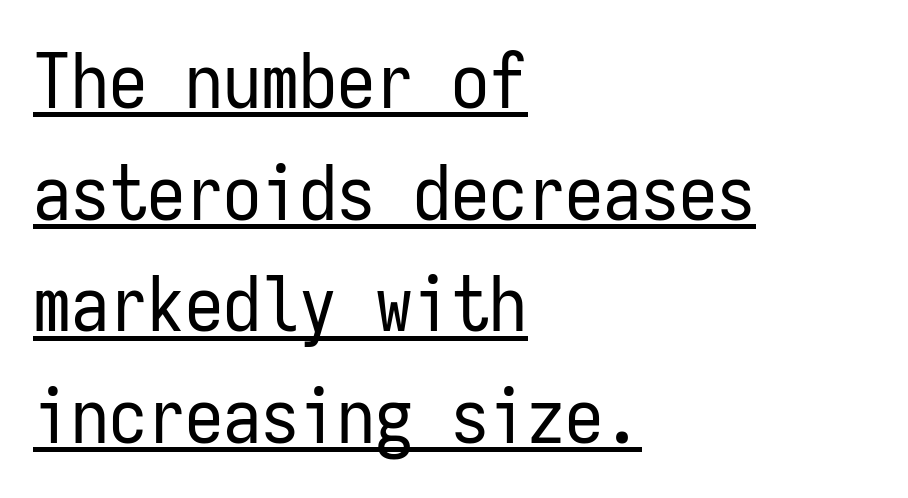
{"serif": "no", "italic": "no", "bold": "no", "weight": "regular", "width": "condensed", "stroke_contrast": "low", "x_height": "medium", "monospaced": "yes", "underline": "yes", "align": "left", "line_spacing": "normal", "line_spacing_ratio": 1.47, "letter_spacing": "normal", "letter_spacing_em": 0.0, "glyph_px": 76}
